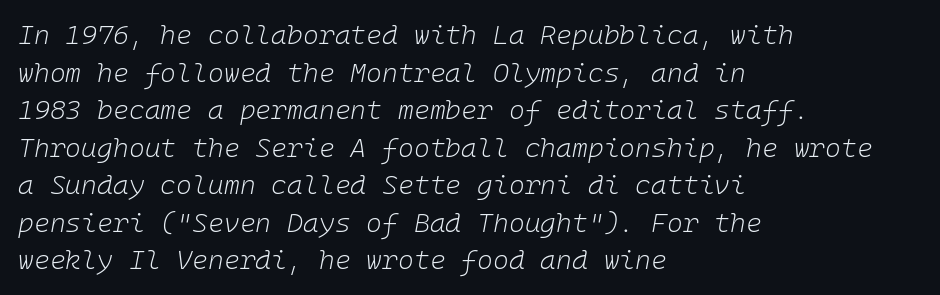
{"italic": "yes", "lean": "right", "slant_degrees": 10, "bold": "no", "underline": "no", "align": "left", "line_spacing": "normal", "line_spacing_ratio": 1.39, "letter_spacing": "normal", "letter_spacing_em": 0.0, "glyph_px": 27}
